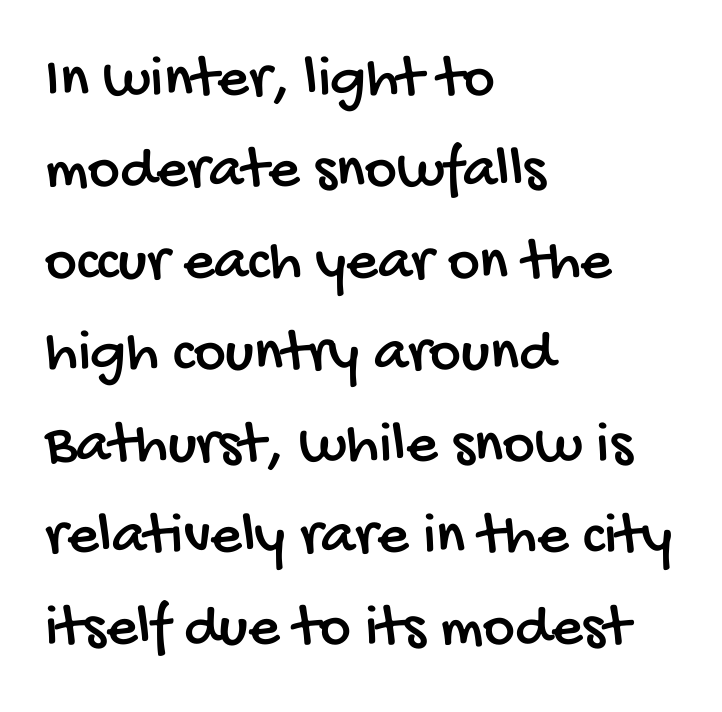
{"serif": "no", "width": "condensed", "stroke_contrast": "low", "x_height": "large", "monospaced": "no", "underline": "no", "align": "left", "line_spacing": "normal", "line_spacing_ratio": 1.5, "letter_spacing": "normal", "letter_spacing_em": 0.0, "glyph_px": 61}
